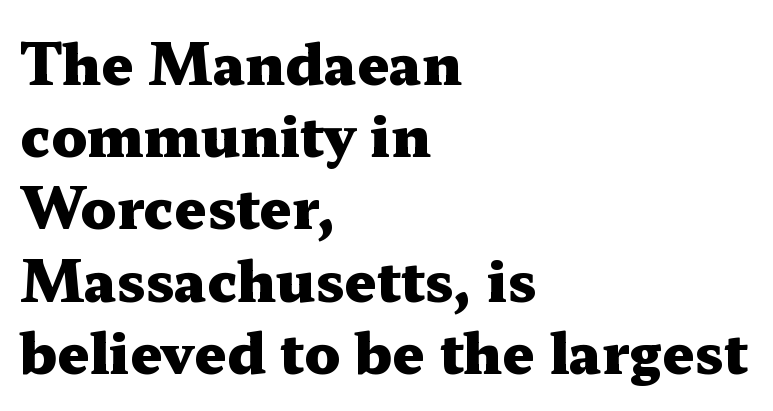
This sample has the flowing, uneven cadence of proportional lettering. Honestly, there is no underline to notice here at all. I'd call this a serif setting — the letters wear small feet. Designer's note — italics off, roman on.
